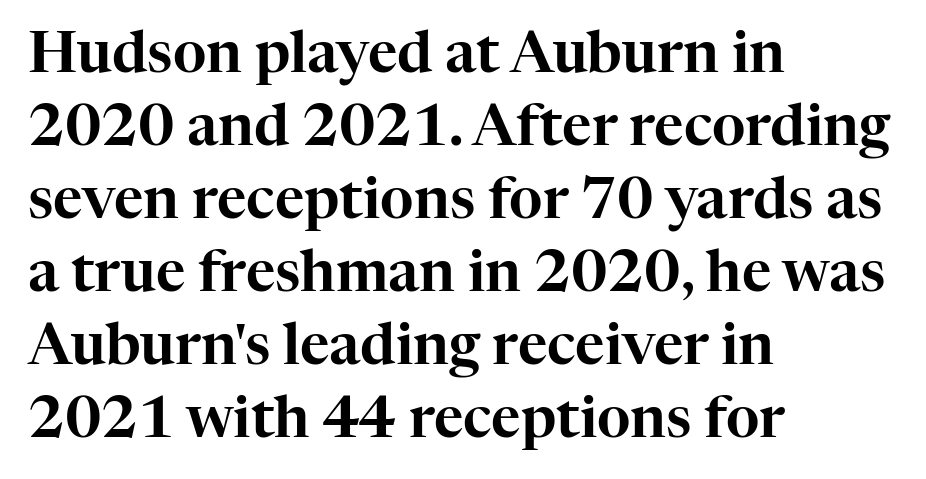
You could not count columns in this text — the font is proportionally spaced. The axis of the letterforms is exactly vertical. Leading: standard. Nobody drew a line under any word here. Observe the ordinary spacing: letters are neighbours, not strangers. This is serif lettering, the kind often seen in printed books.
